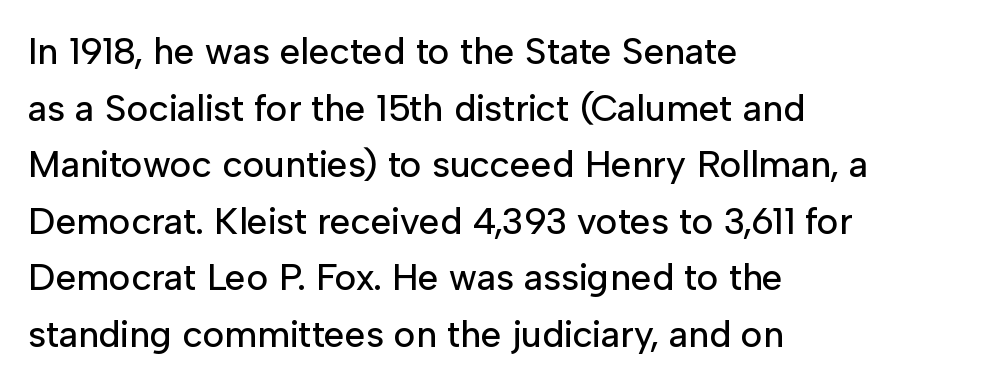
The image shows 37 px sans-serif type, upright; set left-aligned, normal line spacing (1.53x), normal letter spacing, not underlined; low stroke contrast and a medium x-height.
